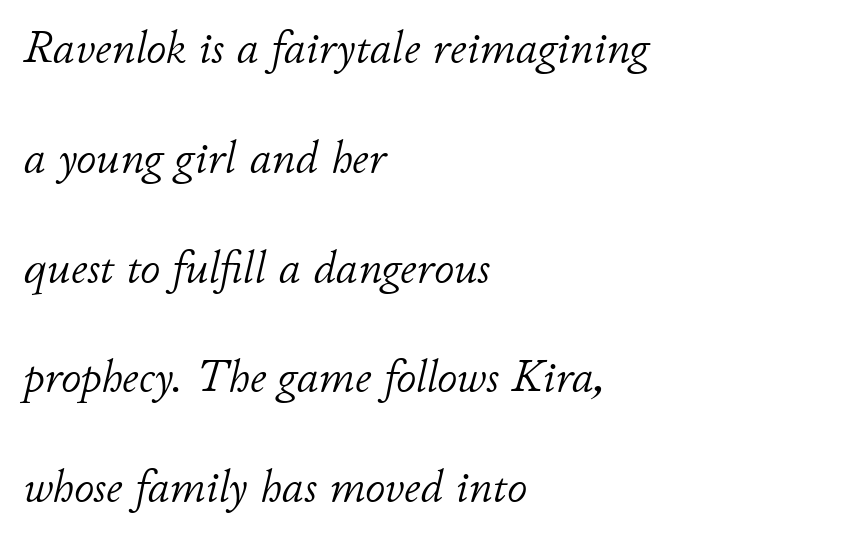
{"italic": "yes", "lean": "right", "slant_degrees": 11, "bold": "no", "weight": "light", "width": "normal", "stroke_contrast": "low", "x_height": "small", "monospaced": "no", "underline": "no", "align": "left", "line_spacing": "loose", "line_spacing_ratio": 2.44, "letter_spacing": "normal", "letter_spacing_em": 0.0, "glyph_px": 45}
